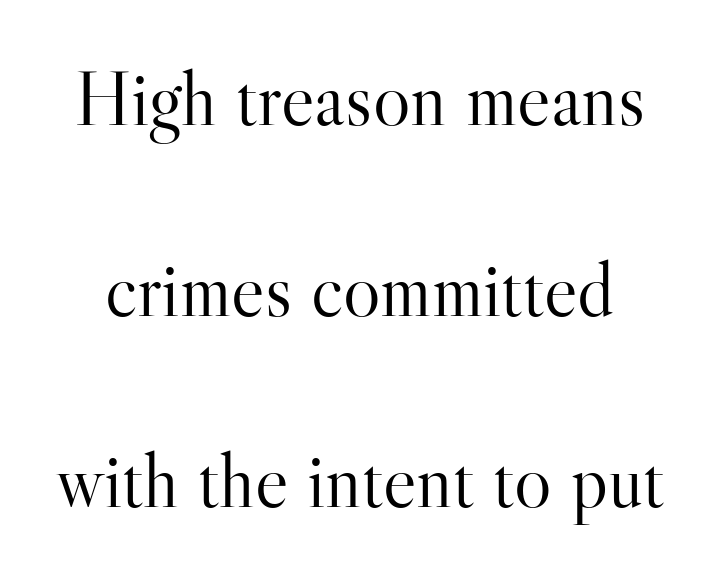
Descenders are the only things crossing below the line. Inter-character spacing is left at the font's built-in metrics. Letters have the restrained weight of plain body copy at most. Think of a printed novel: that variable character pitch is what you see here. Regarding serifs, this sample has them. A great deal of white space separates one row of letters from the next.
